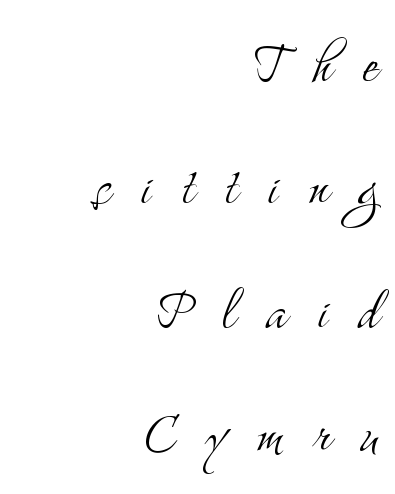
Q: Is the text bold? A: No.
Q: Is the text italic (slanted)? A: Yes.
Q: Is the typeface a serif or a sans-serif typeface? A: Serif.
Q: Is the text underlined? A: No.
Q: How is the paragraph aligned? A: Right-aligned.
Q: Is the spacing between letters normal or unusually wide? A: Unusually wide.
Q: Width (condensed, normal, or wide)? A: Condensed.
Q: Stroke contrast? A: Medium.
Q: x-height? A: Small.
Q: Monospaced? A: No.
